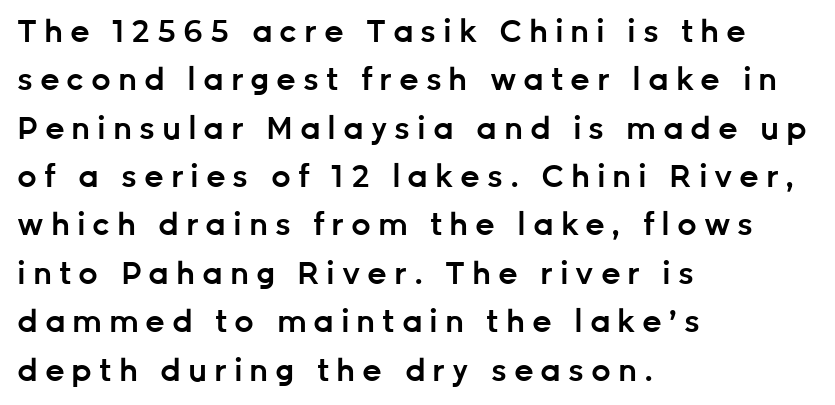
Q: Is the text bold? A: Semi-bold.
Q: Is the text italic (slanted)? A: No, it is upright.
Q: Is the typeface a serif or a sans-serif typeface? A: Sans-serif.
Q: Is the text underlined? A: No.
Q: How is the paragraph aligned? A: Left-aligned.
Q: Is the spacing between letters normal or unusually wide? A: Unusually wide.
Q: Is the spacing between lines tight, normal or loose? A: Normal.
Q: Width (condensed, normal, or wide)? A: Normal.
Q: Stroke contrast? A: Low.
Q: x-height? A: Medium.
Q: Monospaced? A: No.
